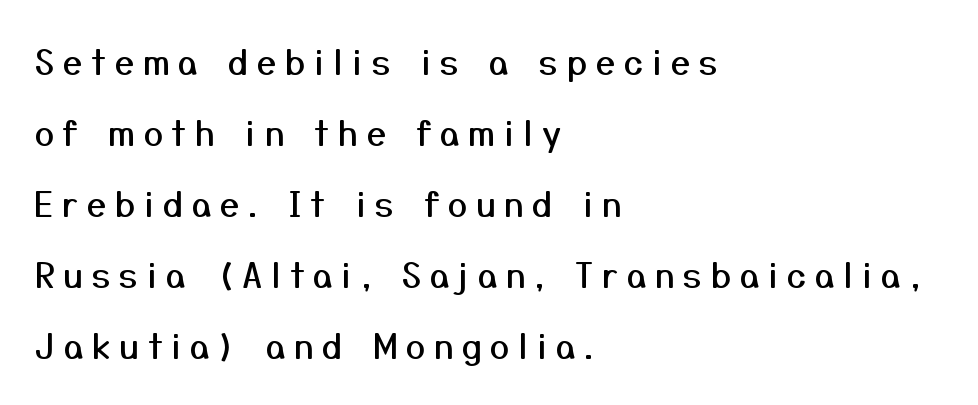
Q: Is the text italic (slanted)? A: No, it is upright.
Q: Is the typeface a serif or a sans-serif typeface? A: Sans-serif.
Q: Is the text underlined? A: No.
Q: How is the paragraph aligned? A: Left-aligned.
Q: Is the spacing between letters normal or unusually wide? A: Unusually wide.
Q: Is the spacing between lines tight, normal or loose? A: Loose.
Q: Width (condensed, normal, or wide)? A: Normal.
Q: Stroke contrast? A: Medium.
Q: x-height? A: Medium.
Q: Monospaced? A: No.
